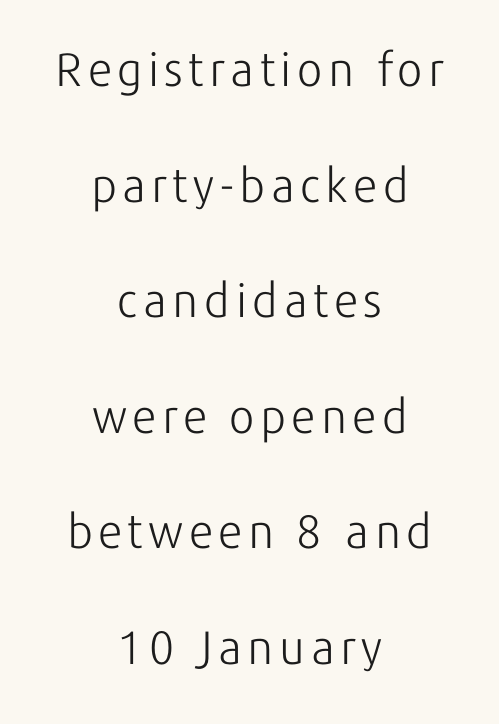
Q: Is the text bold? A: No.
Q: Is the text italic (slanted)? A: No, it is upright.
Q: Is the typeface a serif or a sans-serif typeface? A: Sans-serif.
Q: Is the text underlined? A: No.
Q: How is the paragraph aligned? A: Centered.
Q: Is the spacing between lines tight, normal or loose? A: Loose.
Q: Width (condensed, normal, or wide)? A: Normal.
Q: Stroke contrast? A: Low.
Q: x-height? A: Medium.
Q: Monospaced? A: No.
